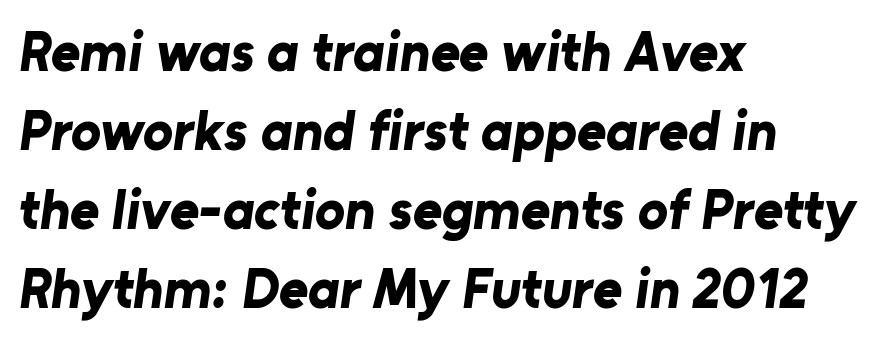
{"serif": "no", "bold": "yes", "weight": "bold", "width": "normal", "stroke_contrast": "low", "x_height": "medium", "monospaced": "no", "underline": "no", "align": "left", "line_spacing": "normal", "line_spacing_ratio": 1.41, "letter_spacing": "normal", "letter_spacing_em": 0.0, "glyph_px": 56}
